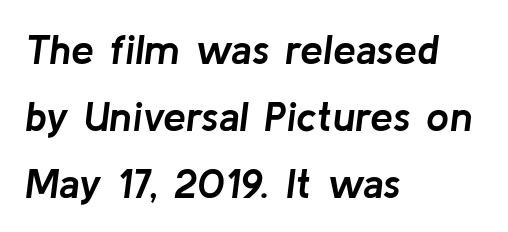
The image shows 41 px semibold type, italic (leaning right); set left-aligned, normal line spacing (1.63x), normal letter spacing, not underlined; low stroke contrast and a medium x-height.
